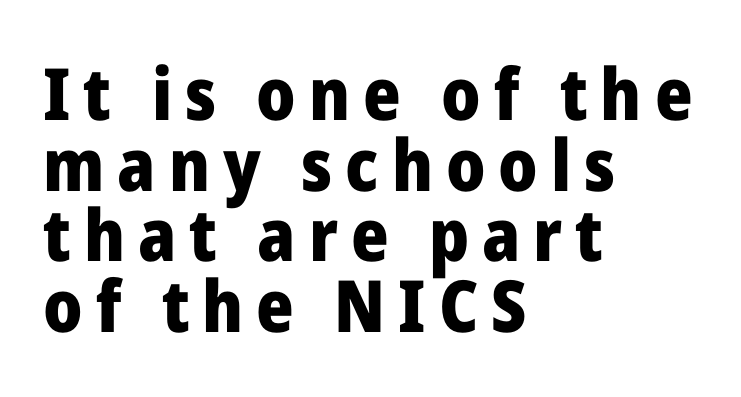
Q: Is the text bold? A: Yes.
Q: Is the text italic (slanted)? A: No, it is upright.
Q: Is the typeface a serif or a sans-serif typeface? A: Sans-serif.
Q: Is the text underlined? A: No.
Q: How is the paragraph aligned? A: Left-aligned.
Q: Is the spacing between lines tight, normal or loose? A: Tight.
Q: Width (condensed, normal, or wide)? A: Normal.
Q: Stroke contrast? A: Low.
Q: x-height? A: Medium.
Q: Monospaced? A: No.
